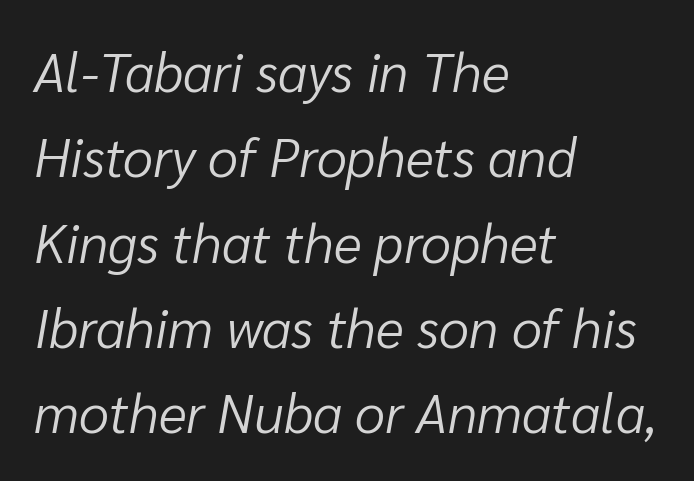
Decoration check: the copy has no underline. These lines are rendered in a variable-pitch font. Spacing between characters is what you'd get straight out of the box. Whoever set this chose a conventional vertical rhythm. The ragged edge is on the right, which tells us the setting is flush left.
